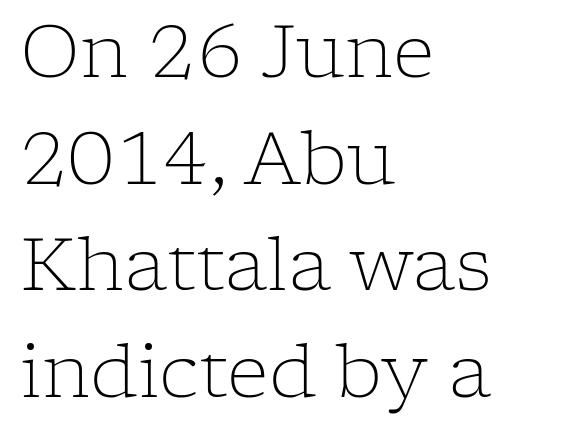
The cut favours lightness, reaching ordinary text weight at its darkest. Letters rest on an invisible, unmarked baseline. These lines are rendered in a variable-pitch font. Is this a sans? No — the strokes have serifs. Rows of type keep a routine distance in the vertical direction. Students, note that the glyphs here touch the page at normal intervals.
